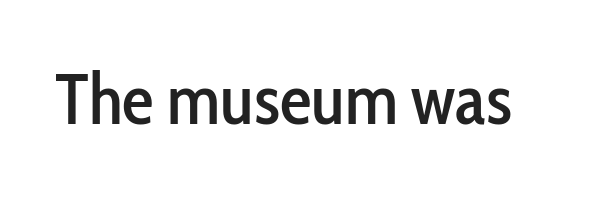
The image shows 71 px condensed sans-serif type, upright; set normal letter spacing, not underlined; low stroke contrast and a medium x-height.
